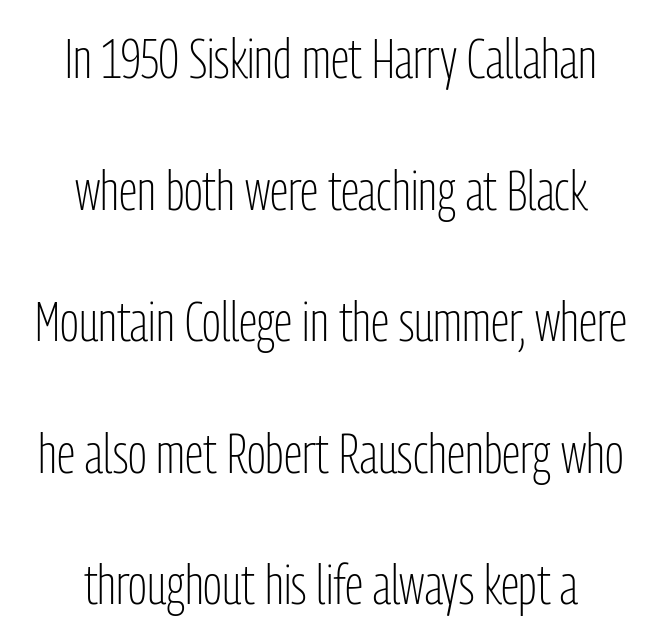
Q: Is the text bold? A: No.
Q: Is the text italic (slanted)? A: No, it is upright.
Q: Is the typeface a serif or a sans-serif typeface? A: Sans-serif.
Q: Is the text underlined? A: No.
Q: How is the paragraph aligned? A: Centered.
Q: Is the spacing between letters normal or unusually wide? A: Normal.
Q: Is the spacing between lines tight, normal or loose? A: Loose.
Q: Width (condensed, normal, or wide)? A: Condensed.
Q: Stroke contrast? A: Low.
Q: x-height? A: Medium.
Q: Monospaced? A: No.
